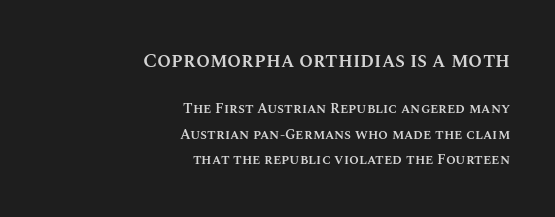
Is the type bold? Partly — it's a semibold, heavier than regular but not fully bold. There is no visible air inserted between adjacent glyphs. The space directly below the letters is spotless. Every stem runs plumb, perpendicular to the baseline. Type size steps down from the first block to the second. These lines are set flush right with a ragged left edge.
